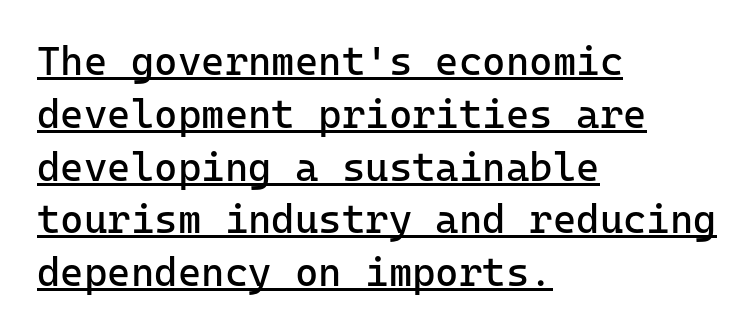
Q: Is the text bold? A: No.
Q: Is the text italic (slanted)? A: No, it is upright.
Q: Is the typeface a serif or a sans-serif typeface? A: Sans-serif.
Q: Is the text underlined? A: Yes.
Q: How is the paragraph aligned? A: Left-aligned.
Q: Is the spacing between letters normal or unusually wide? A: Normal.
Q: Is the spacing between lines tight, normal or loose? A: Normal.
Q: Width (condensed, normal, or wide)? A: Normal.
Q: Stroke contrast? A: Low.
Q: x-height? A: Medium.
Q: Monospaced? A: Yes.
